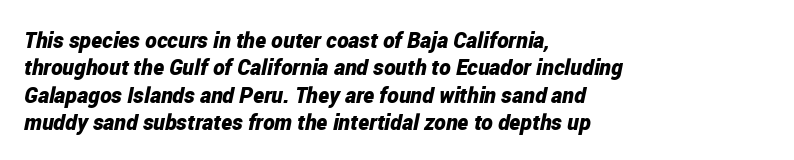
The words here are not underlined. Horizontally, the lines are justified to the leading edge only. On the weight axis this lands at bold, roughly 700. The rendering keeps characters at their native spacing.
